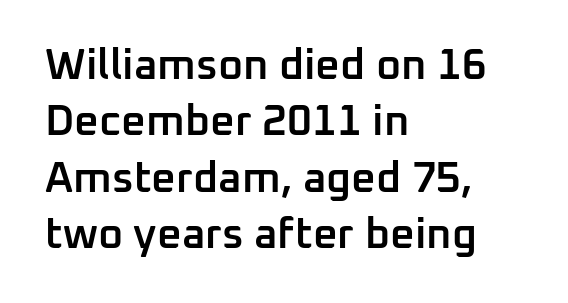
The image shows 43 px semibold sans-serif type, upright; set left-aligned, normal line spacing (1.31x), normal letter spacing, not underlined; low stroke contrast and a medium x-height.
